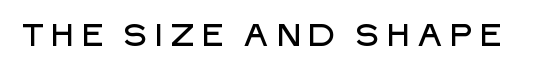
Q: Is the text italic (slanted)? A: No, it is upright.
Q: Is the typeface a serif or a sans-serif typeface? A: Sans-serif.
Q: Is the text underlined? A: No.
Q: Width (condensed, normal, or wide)? A: Normal.
Q: Stroke contrast? A: Low.
Q: x-height? A: Large.
Q: Monospaced? A: No.
